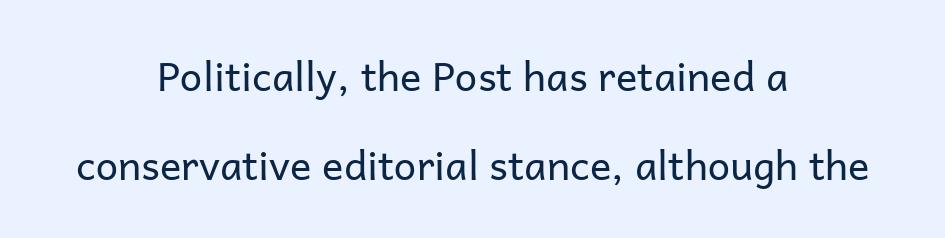
Decoration check: the copy has no underline. The line-height multiplier appears high, well above default. Does extra space separate the letters? No, they use regular spacing. Ascenders rise straight up at ninety degrees.
